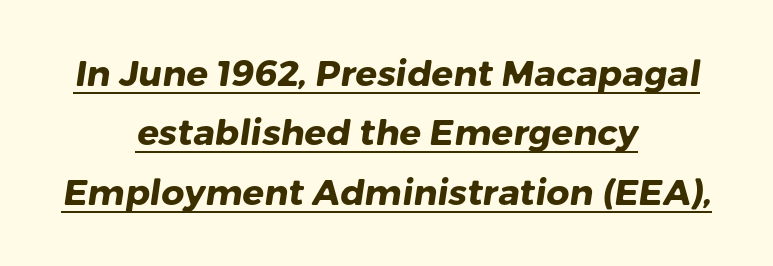
The image shows 36 px heavy sans-serif type; set centered, normal line spacing (1.65x), normal letter spacing, underlined; low stroke contrast and a medium x-height.
